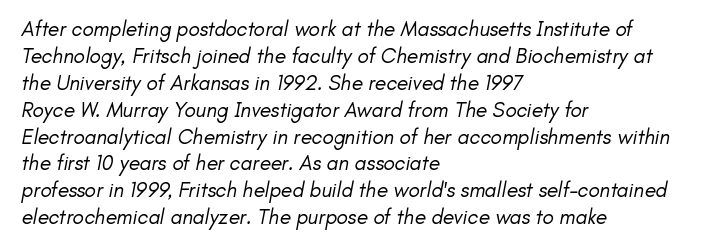
Letters have the restrained weight of plain body copy at most. The letters sit at their default tracking, neither squeezed nor spread. One-word summary of the alignment: left. Descenders hang freely into open space.
